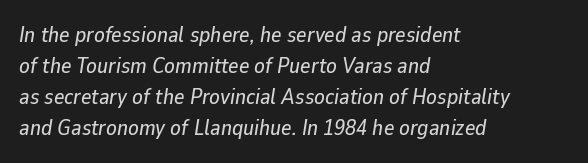
The image shows 22 px text type, italic (leaning right); set left-aligned, normal line spacing (1.41x), normal letter spacing, not underlined.
